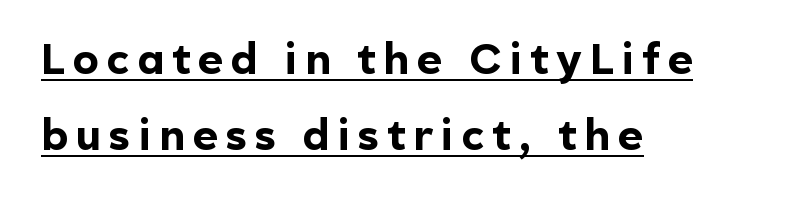
Q: Is the text bold? A: Yes.
Q: Is the text italic (slanted)? A: No, it is upright.
Q: Is the typeface a serif or a sans-serif typeface? A: Sans-serif.
Q: Is the text underlined? A: Yes.
Q: How is the paragraph aligned? A: Left-aligned.
Q: Width (condensed, normal, or wide)? A: Normal.
Q: x-height? A: Medium.
Q: Monospaced? A: No.
